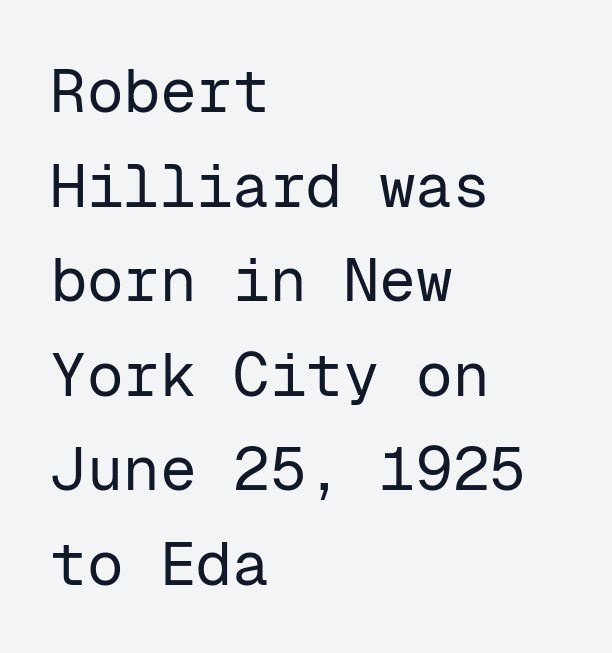
The image shows 61 px regular-weight sans-serif type, upright, monospaced; set left-aligned, normal line spacing (1.55x), normal letter spacing, not underlined; low stroke contrast and a medium x-height.
